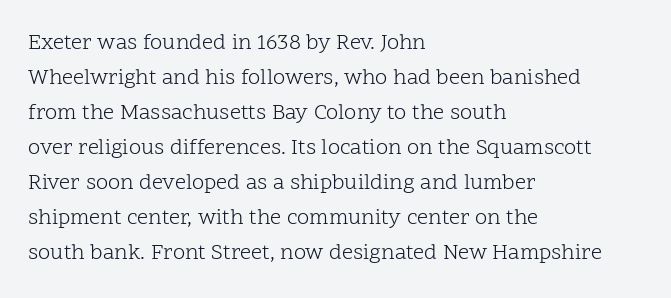
{"italic": "no", "bold": "no", "underline": "no", "align": "left", "line_spacing": "normal", "line_spacing_ratio": 1.59, "letter_spacing": "normal", "letter_spacing_em": 0.0, "glyph_px": 22}
